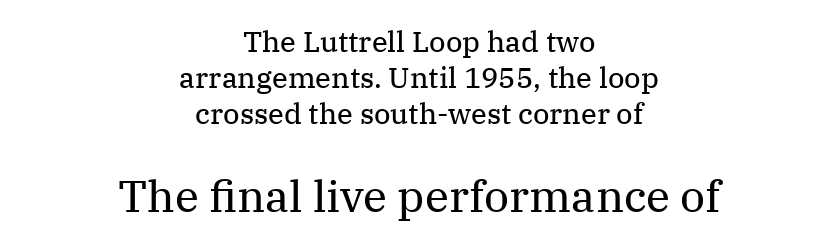
The rendering uses natural spacing where letterforms have individual widths. Bare-footed words on every line. The rendering uses a moderate line-height, typical for paragraphs. The font is comparable to plain body text, perhaps lighter. Serif or sans? Serif — the stroke terminals have little feet. The letters in the lower block stand taller than those in the block above.
